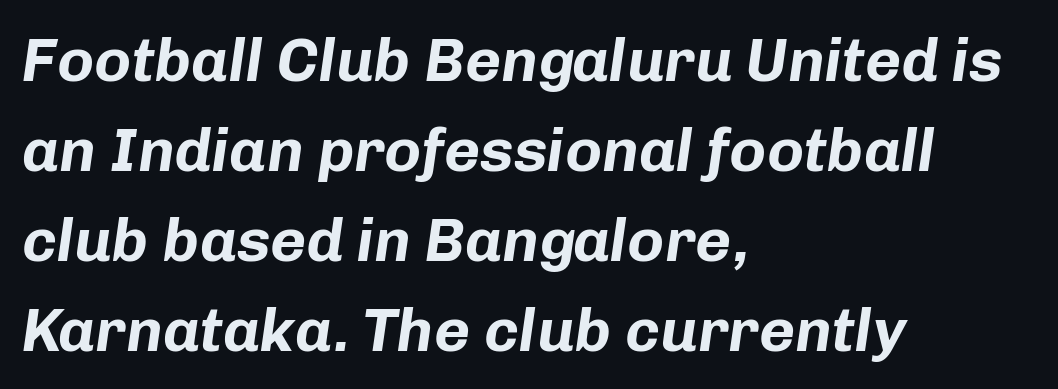
{"italic": "yes", "lean": "right", "slant_degrees": 8, "bold": "yes", "weight": "bold", "width": "normal", "stroke_contrast": "low", "x_height": "medium", "monospaced": "no", "underline": "no", "align": "left", "line_spacing": "normal", "line_spacing_ratio": 1.45, "letter_spacing": "normal", "letter_spacing_em": 0.0, "glyph_px": 62}
